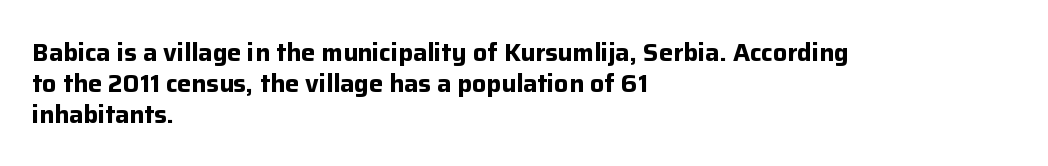
The image shows 25 px bold type, upright; set left-aligned, line spacing 1.24x, normal letter spacing, not underlined.
